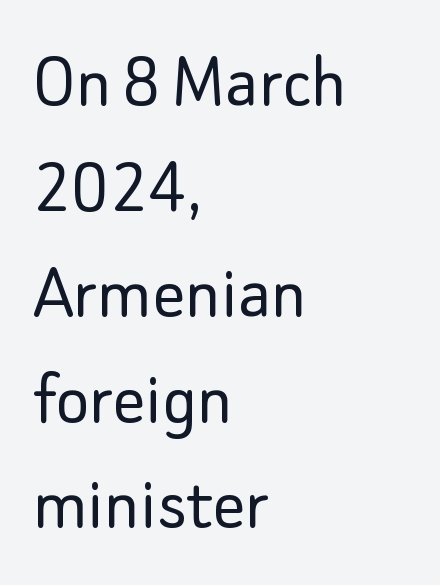
The letterforms sit shoulder to shoulder at normal distance. This is not heavy type; no bold has been used. Is there any slant? The stems are plumb. In CSS terms this would be text-align: left. Spacing verdict: proportional, widths tailored to each character. Letterform terminals end flat and unadorned throughout the passage.
